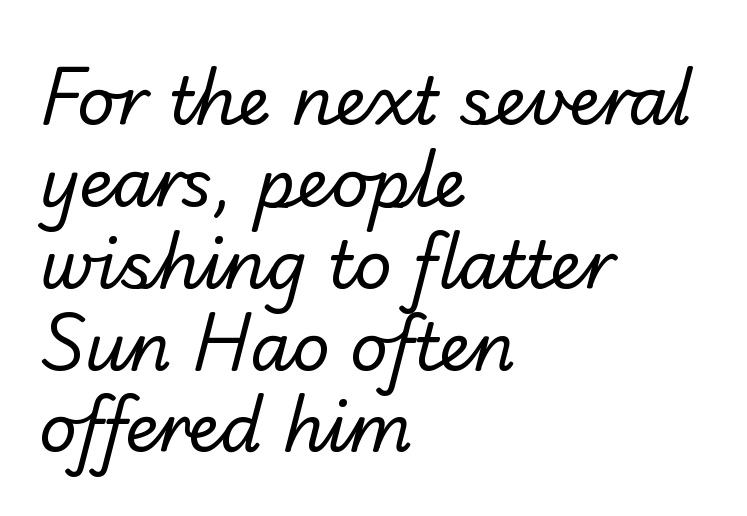
The image shows 66 px regular-weight sans-serif type; set left-aligned, line spacing 1.24x, normal letter spacing, not underlined; low stroke contrast and a small x-height.
